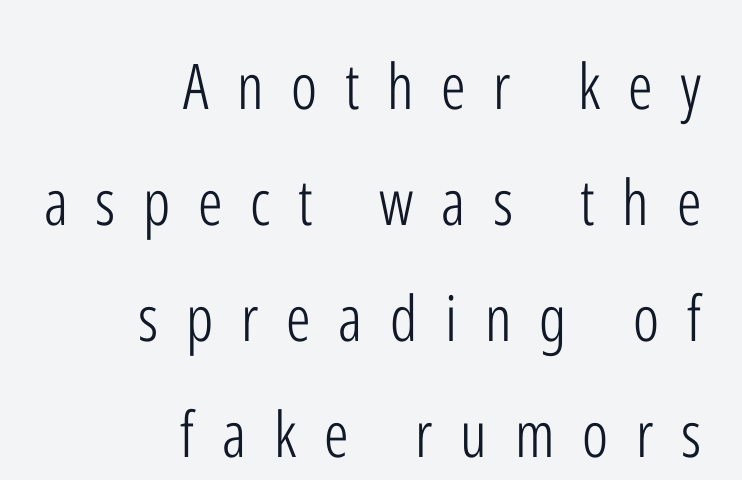
Q: Is the text bold? A: No.
Q: Is the text italic (slanted)? A: No, it is upright.
Q: Is the typeface a serif or a sans-serif typeface? A: Sans-serif.
Q: Is the text underlined? A: No.
Q: How is the paragraph aligned? A: Right-aligned.
Q: Is the spacing between letters normal or unusually wide? A: Unusually wide.
Q: Width (condensed, normal, or wide)? A: Condensed.
Q: Stroke contrast? A: Low.
Q: x-height? A: Medium.
Q: Monospaced? A: No.
